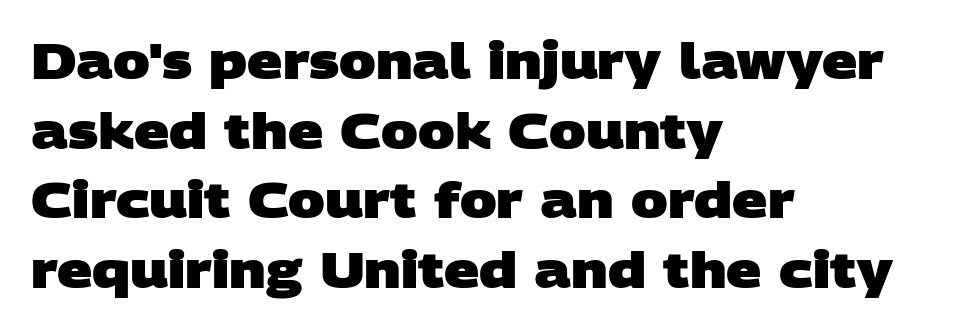
{"serif": "no", "bold": "yes", "weight": "heavy", "width": "wide", "stroke_contrast": "low", "x_height": "large", "monospaced": "no", "underline": "no", "align": "left", "line_spacing": "normal", "line_spacing_ratio": 1.42, "letter_spacing": "normal", "letter_spacing_em": 0.0, "glyph_px": 49}
